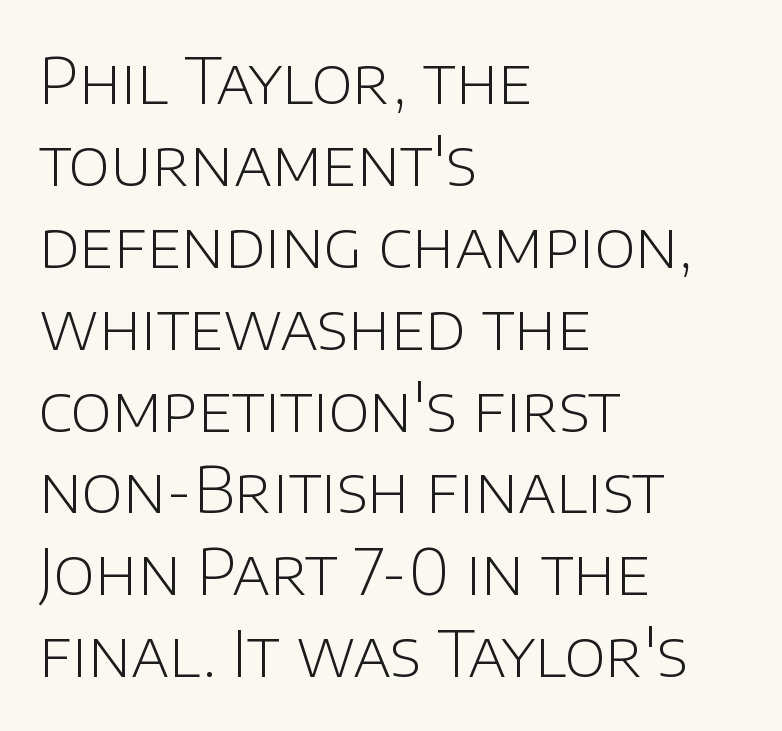
Bare-footed words on every line. The text block is weighted toward the left margin, trailing off unevenly rightward. Observe the absence of serifs on each vertical stroke in this sample. Caption: face not bold, strokes unweighted. This sample has the flowing, uneven cadence of proportional lettering. Students, observe: this is what conventionally led text looks like.
